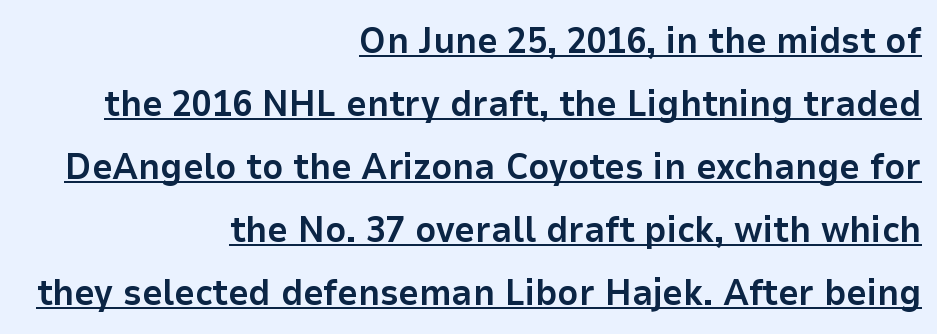
Where is the straight margin? On the right. The tracking reads as untouched default to a designer's eye. The letters stand upright; this is a roman face. I'd describe the lettering as bold — thick and assertive. The rendering shows plain stroke endings on the letterforms — a sans-serif design.
